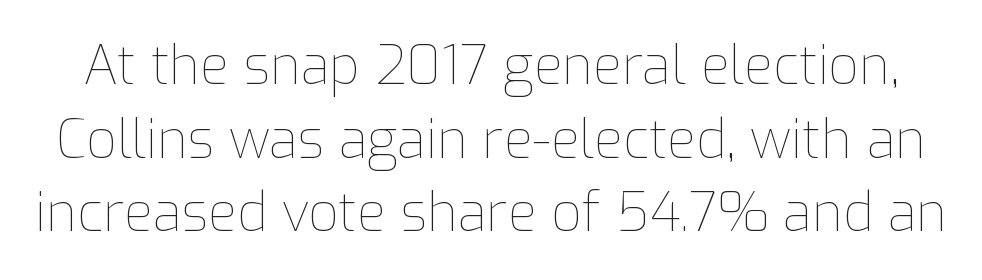
The image shows 53 px thin type, upright; set normal line spacing (1.39x), normal letter spacing, not underlined; low stroke contrast and a medium x-height.
